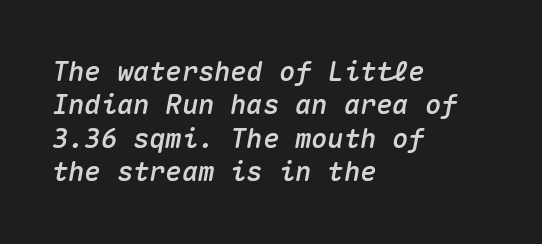
Q: Is the text italic (slanted)? A: Yes, it leans right by about 10 degrees.
Q: Is the text underlined? A: No.
Q: How is the paragraph aligned? A: Left-aligned.
Q: Is the spacing between letters normal or unusually wide? A: Normal.
